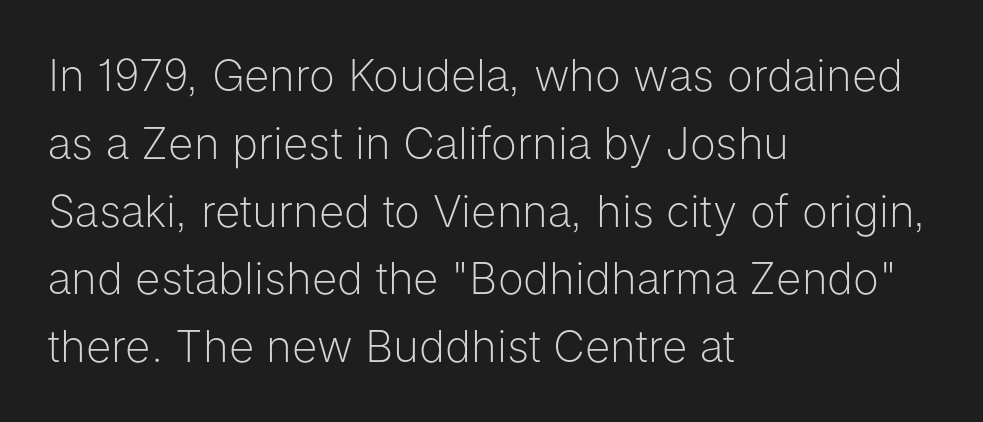
{"serif": "no", "italic": "no", "bold": "no", "weight": "light", "width": "normal", "stroke_contrast": "low", "x_height": "medium", "monospaced": "no", "underline": "no", "align": "left", "line_spacing": "normal", "line_spacing_ratio": 1.54, "letter_spacing": "normal", "letter_spacing_em": 0.0, "glyph_px": 44}
